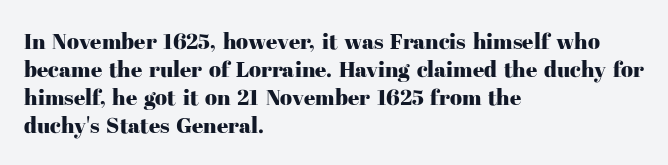
Style check: upright. Decoration check: the copy has no underline. The gaps between neighbouring characters are ordinary and unremarkable. This sample is left-justified, so line endings fall wherever the words run out. The rows are spaced the way most documents space them.
